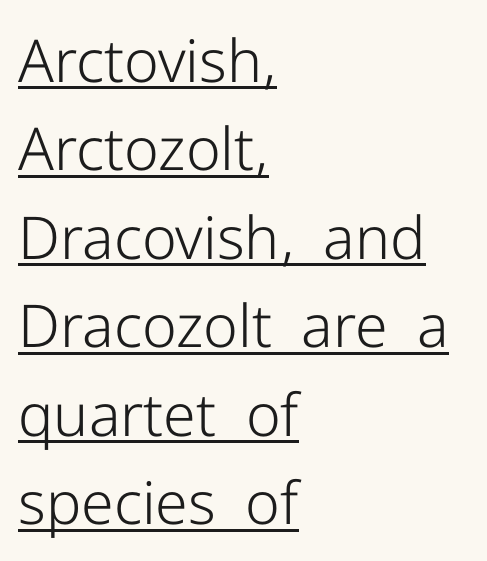
The weight would be labelled regular, book, light, or lighter still. Somebody hit Ctrl+U on this one — the words are underlined. Looks like regular typesetting: each glyph gets only the width it needs. The passage is arranged the way most books set body copy — flush left.
